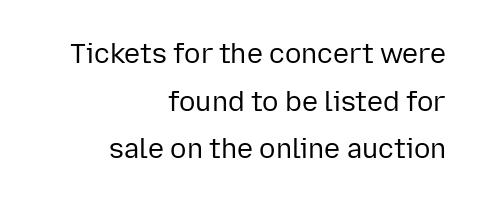
The image shows 27 px text type, upright; set right-aligned, line spacing 1.76x, normal letter spacing, not underlined.
